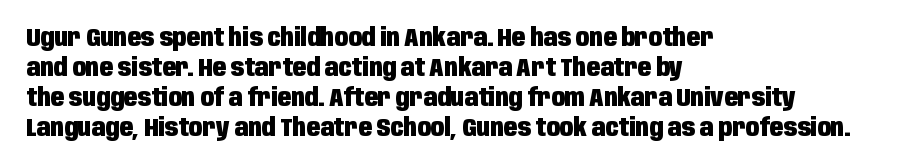
Default kerning and tracking; the words read as compact shapes. The letters stand upright; this is a roman face. Pretty heavy lettering here — definitely bold. The words here are not underlined.
